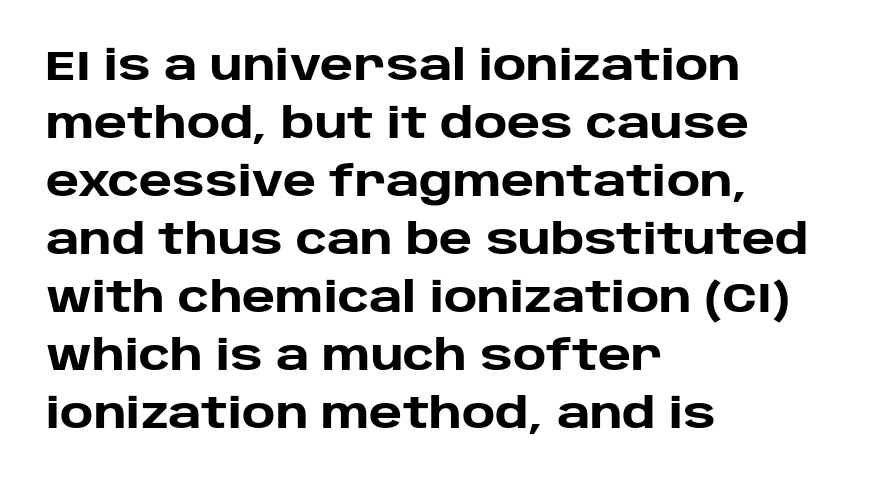
The passage shown stacks its lines at a standard gap. You can tell from the bare stems that sans-serif type was used. Rule under the text: the space is simply empty. Heavy, bold letterforms.
